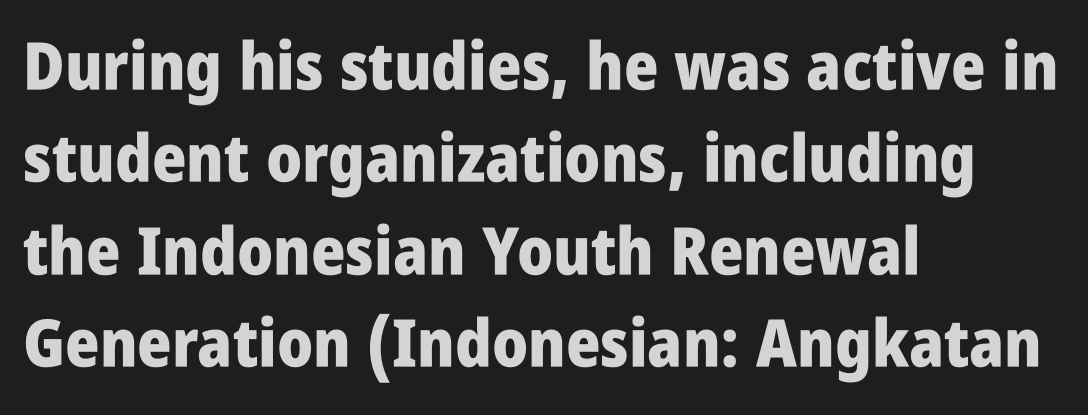
The image shows 66 px heavy, condensed sans-serif type, upright; set left-aligned, normal line spacing (1.4x), normal letter spacing, not underlined; low stroke contrast and a large x-height.
